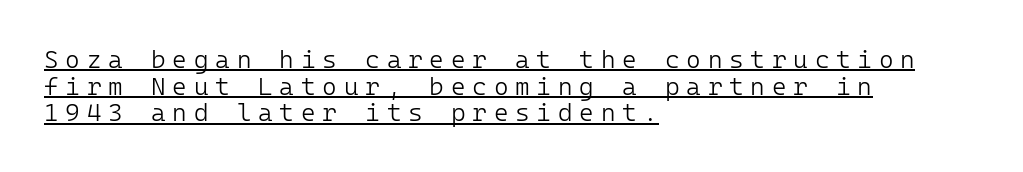
Leading: reduced. Posture: upright roman. Is the block centered? No — it sits flush against the left margin. Characters follow at a spacing far wider than the type designer built in.
